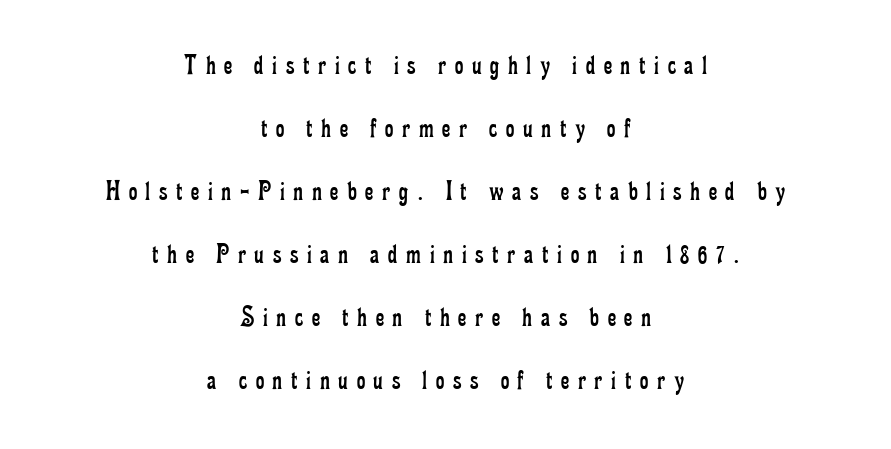
Q: Is the text bold? A: No.
Q: Is the text italic (slanted)? A: No, it is upright.
Q: Is the typeface a serif or a sans-serif typeface? A: Serif.
Q: Is the text underlined? A: No.
Q: How is the paragraph aligned? A: Centered.
Q: Is the spacing between letters normal or unusually wide? A: Unusually wide.
Q: Is the spacing between lines tight, normal or loose? A: Loose.
Q: Width (condensed, normal, or wide)? A: Condensed.
Q: Stroke contrast? A: Low.
Q: x-height? A: Small.
Q: Monospaced? A: No.
